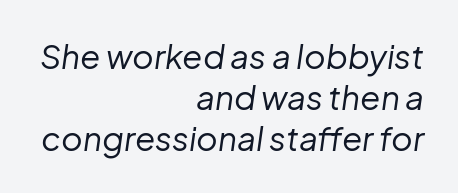
{"italic": "yes", "lean": "right", "slant_degrees": 8, "bold": "no", "weight": "regular", "width": "normal", "stroke_contrast": "low", "x_height": "medium", "monospaced": "no", "underline": "no", "align": "right", "line_spacing_ratio": 1.24, "letter_spacing": "normal", "letter_spacing_em": 0.0, "glyph_px": 33}
